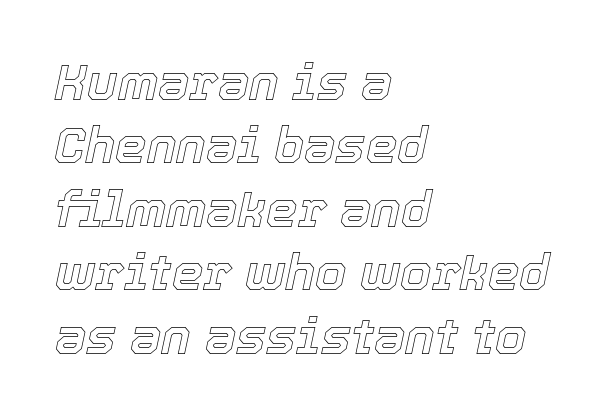
{"italic": "yes", "lean": "right", "slant_degrees": 12, "width": "normal", "x_height": "medium", "monospaced": "no", "underline": "no", "align": "left", "line_spacing": "normal", "line_spacing_ratio": 1.27, "letter_spacing": "normal", "letter_spacing_em": 0.0, "glyph_px": 50}
